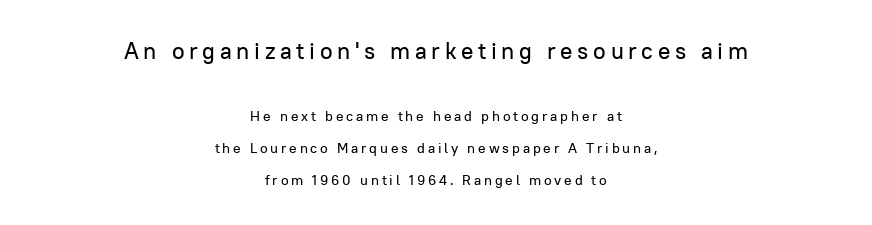
{"italic": "no", "underline": "no", "align": "center", "line_spacing": "loose", "line_spacing_ratio": 2.28, "letter_spacing": "wide", "letter_spacing_em": 0.2, "larger_block": "first", "size_ratio": 1.64, "glyph_px": 23}
